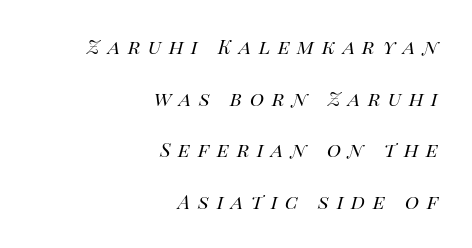
Q: Is the text bold? A: No.
Q: Is the text italic (slanted)? A: Yes, it leans right by about 14 degrees.
Q: Is the text underlined? A: No.
Q: How is the paragraph aligned? A: Right-aligned.
Q: Is the spacing between letters normal or unusually wide? A: Unusually wide.
Q: Is the spacing between lines tight, normal or loose? A: Loose.
